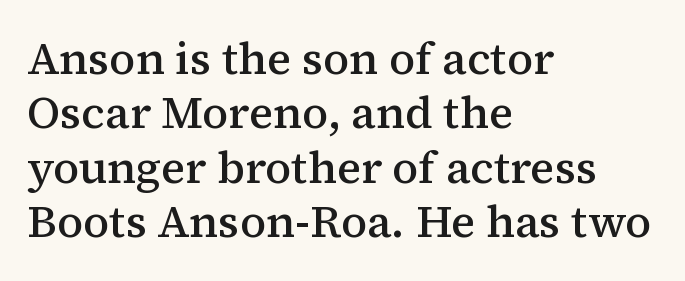
A roman cut, with each character standing at attention. Nobody touched the tracking dial on this one. The specimen omits any rule beneath the text block's lines. This rendering uses left alignment, leaving the right contour irregular. Strokes here are thickened, but only to semibold level.
